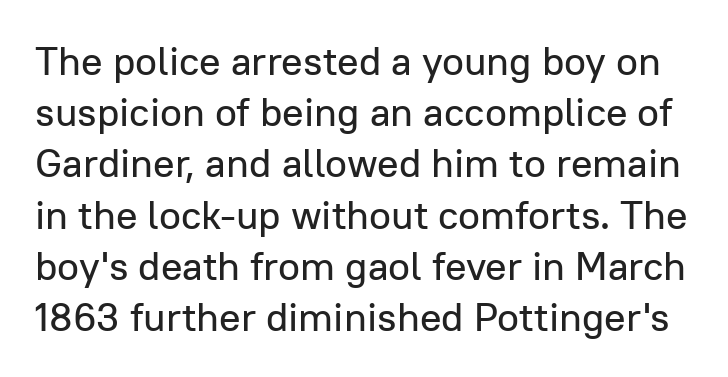
{"serif": "no", "italic": "no", "width": "normal", "stroke_contrast": "low", "x_height": "medium", "monospaced": "no", "underline": "no", "line_spacing": "normal", "line_spacing_ratio": 1.28, "letter_spacing": "normal", "letter_spacing_em": 0.0, "glyph_px": 40}
